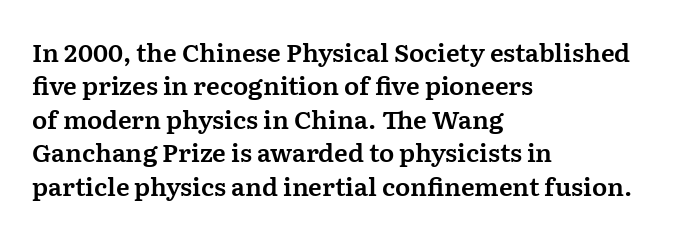
The image shows 25 px text type, upright; set left-aligned, normal line spacing (1.34x), normal letter spacing, not underlined.
